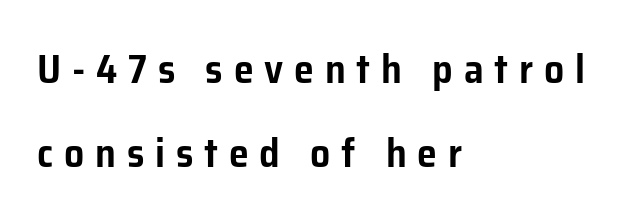
How are the letters spaced? Widely, with obvious added tracking. Nothing sits at the stroke ends, so this counts as sans-serif. Layout note: lines flush left. A typesetter would mark this as roman, not italic. Is there much room between lines? Yes — plenty of vertical air separates them. Descenders hang freely into open space.
